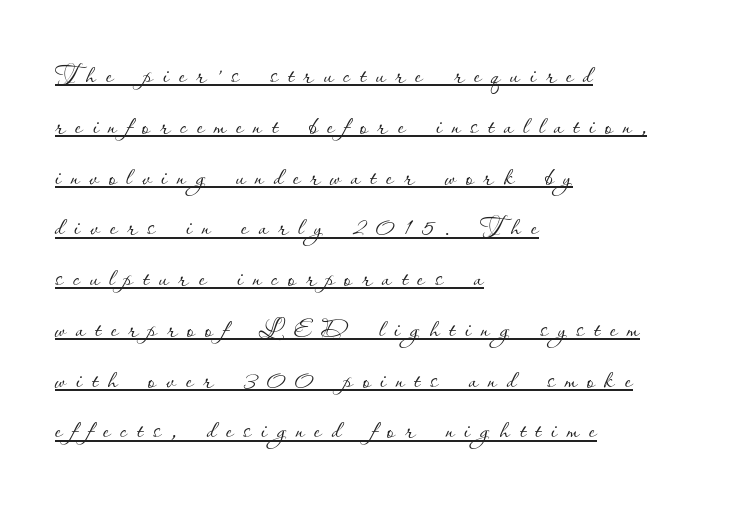
Q: Is the text bold? A: No.
Q: Is the text italic (slanted)? A: Yes.
Q: Is the text underlined? A: Yes.
Q: How is the paragraph aligned? A: Left-aligned.
Q: Is the spacing between letters normal or unusually wide? A: Unusually wide.
Q: Is the spacing between lines tight, normal or loose? A: Normal.
Q: Width (condensed, normal, or wide)? A: Normal.
Q: Stroke contrast? A: Low.
Q: x-height? A: Small.
Q: Monospaced? A: No.
